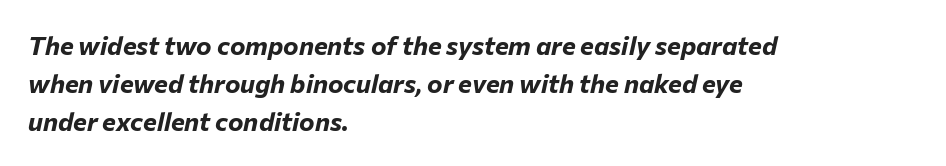
Q: Is the text bold? A: Yes.
Q: Is the text italic (slanted)? A: Yes, it leans right by about 12 degrees.
Q: Is the text underlined? A: No.
Q: How is the paragraph aligned? A: Left-aligned.
Q: Is the spacing between letters normal or unusually wide? A: Normal.
Q: Is the spacing between lines tight, normal or loose? A: Normal.
